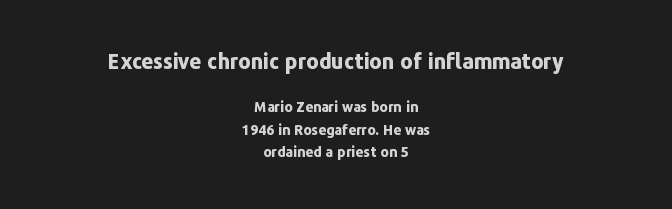
{"italic": "no", "bold": "yes", "underline": "no", "align": "center", "line_spacing": "normal", "line_spacing_ratio": 1.6, "letter_spacing": "normal", "letter_spacing_em": 0.0, "larger_block": "first", "size_ratio": 1.5, "glyph_px": 21}
